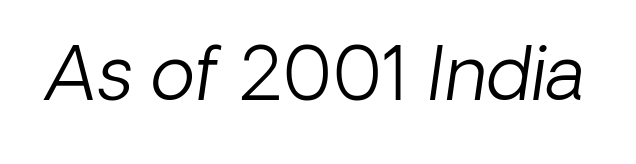
Summary of weight: not heavy and not bold. Check where the strokes stop: nothing finishes them off — pure sans. Letter spacing: default. Has an underline been added? It has not. This sample has the flowing, uneven cadence of proportional lettering.
